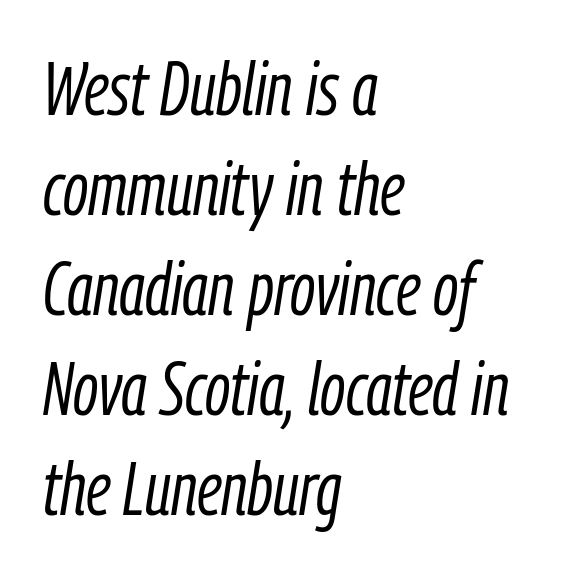
{"italic": "yes", "lean": "right", "slant_degrees": 9, "bold": "no", "weight": "light", "width": "condensed", "stroke_contrast": "low", "x_height": "medium", "monospaced": "no", "underline": "no", "align": "left", "line_spacing": "normal", "line_spacing_ratio": 1.35, "letter_spacing": "normal", "letter_spacing_em": 0.0, "glyph_px": 74}
